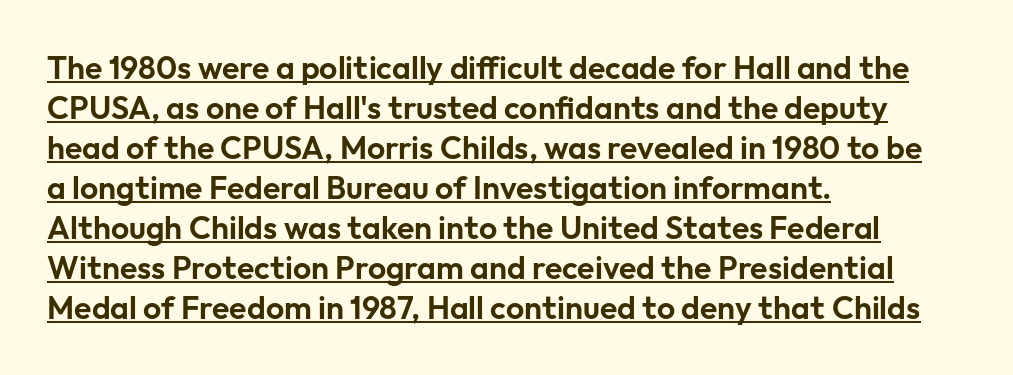
{"serif": "no", "italic": "no", "width": "normal", "stroke_contrast": "low", "x_height": "medium", "monospaced": "no", "underline": "yes", "align": "left", "line_spacing": "normal", "line_spacing_ratio": 1.25, "letter_spacing": "normal", "letter_spacing_em": 0.0, "glyph_px": 32}
